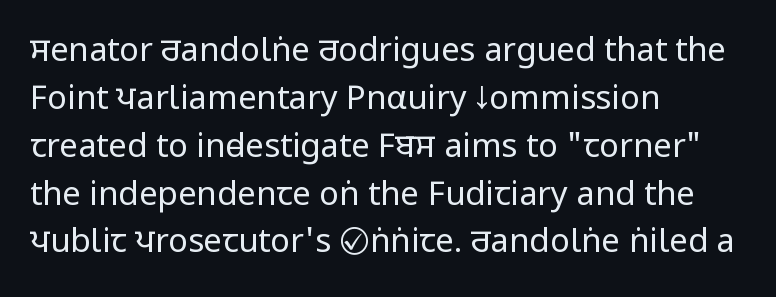
Q: Is the text bold? A: No.
Q: Is the text italic (slanted)? A: No, it is upright.
Q: Is the typeface a serif or a sans-serif typeface? A: Sans-serif.
Q: Is the text underlined? A: No.
Q: How is the paragraph aligned? A: Left-aligned.
Q: Is the spacing between letters normal or unusually wide? A: Normal.
Q: Is the spacing between lines tight, normal or loose? A: Normal.
Q: Width (condensed, normal, or wide)? A: Condensed.
Q: Stroke contrast? A: Low.
Q: x-height? A: Large.
Q: Monospaced? A: No.
